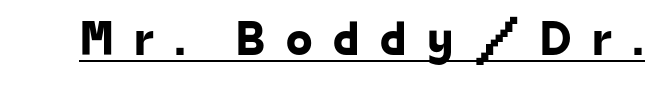
The face used here is a sans, in the tradition of grotesques and geometrics. The face used here is rendered with a markedly widened letterfit. The face used here appears with an underline applied. Here the designer chose a conventional face with non-uniform glyph widths.
